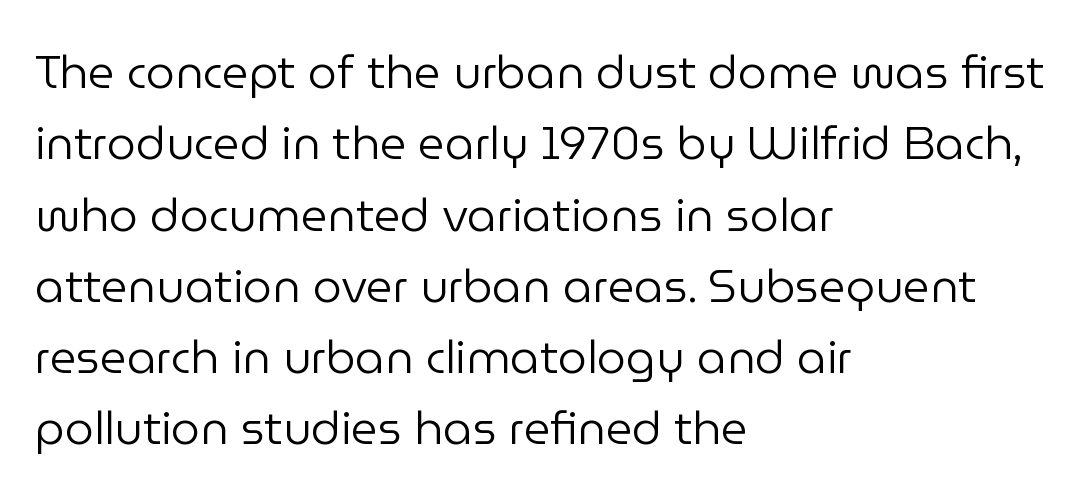
The image shows 46 px regular-weight sans-serif type, upright; set left-aligned, normal line spacing (1.55x), normal letter spacing, not underlined; low stroke contrast and a medium x-height.
